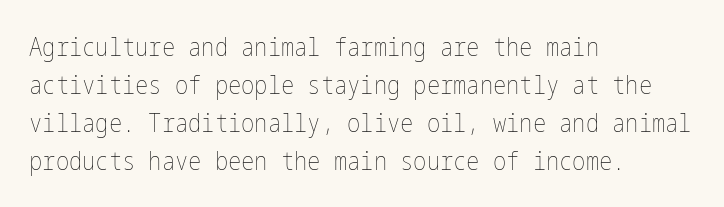
The image shows 25 px text type, upright; set left-aligned, normal line spacing (1.52x), normal letter spacing, not underlined.
